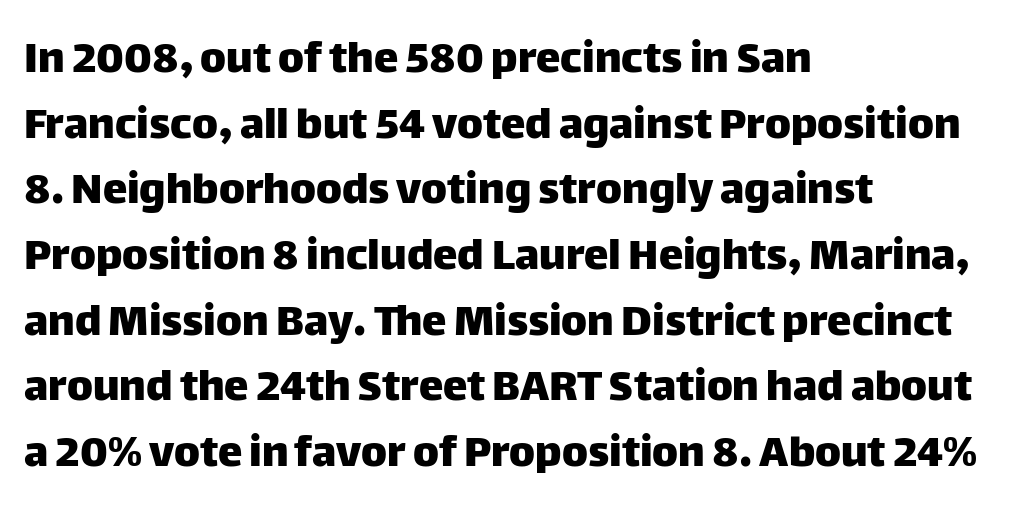
Check the space under the baseline: it is left empty. This sample has the flowing, uneven cadence of proportional lettering. Look at the tracking — it's just the regular setting, nothing added. Regular leading. One-word summary of the alignment: left.
